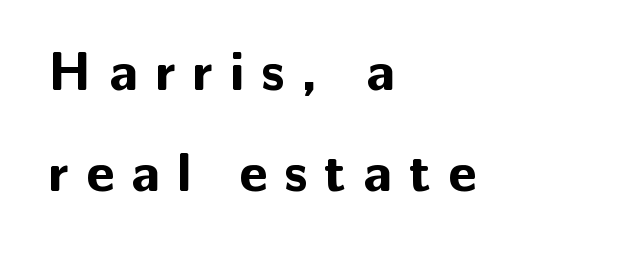
Honestly, there is no underline to notice here at all. Unlike a traditional serif, this face leaves its strokes unadorned. A roman cut, with each character standing at attention. The rendering uses natural spacing where letterforms have individual widths.
